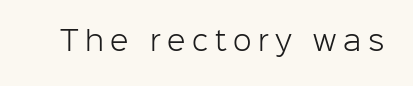
{"italic": "no", "bold": "no", "underline": "no", "letter_spacing": "wide", "letter_spacing_em": 0.24, "glyph_px": 27}
